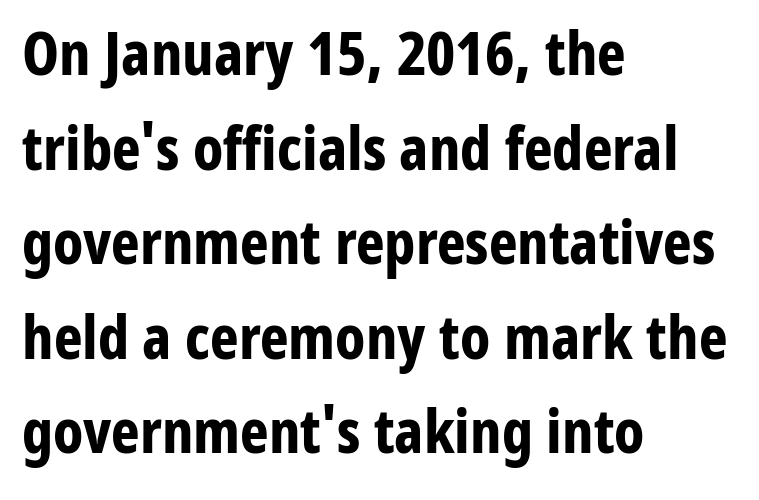
Typographic density is high because the face is bold. Nope, no serifs anywhere on these letters. Do the characters align in a grid? No, the font is proportional. Unmarked baselines from the first word to the last. Between one letter and the next there's only the usual sliver of space.
